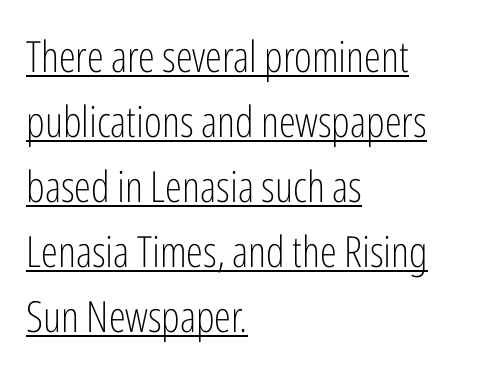
{"serif": "no", "italic": "no", "bold": "no", "weight": "light", "width": "condensed", "stroke_contrast": "low", "x_height": "medium", "monospaced": "no", "underline": "yes", "align": "left", "line_spacing": "normal", "line_spacing_ratio": 1.51, "letter_spacing": "normal", "letter_spacing_em": 0.0, "glyph_px": 43}
